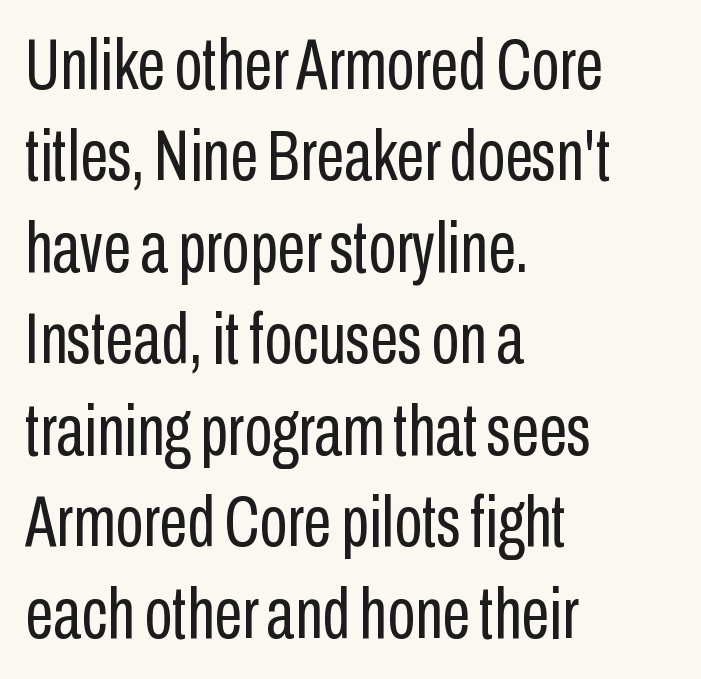
Summary of weight: not heavy and not bold. Layout note: lines flush left. To sum up the face: it is a sans, with no serifs. Nothing unusual about the tracking: characters are spaced as the font intends. Is there any slant? The stems are plumb. The specimen omits any rule beneath the text block's lines.
